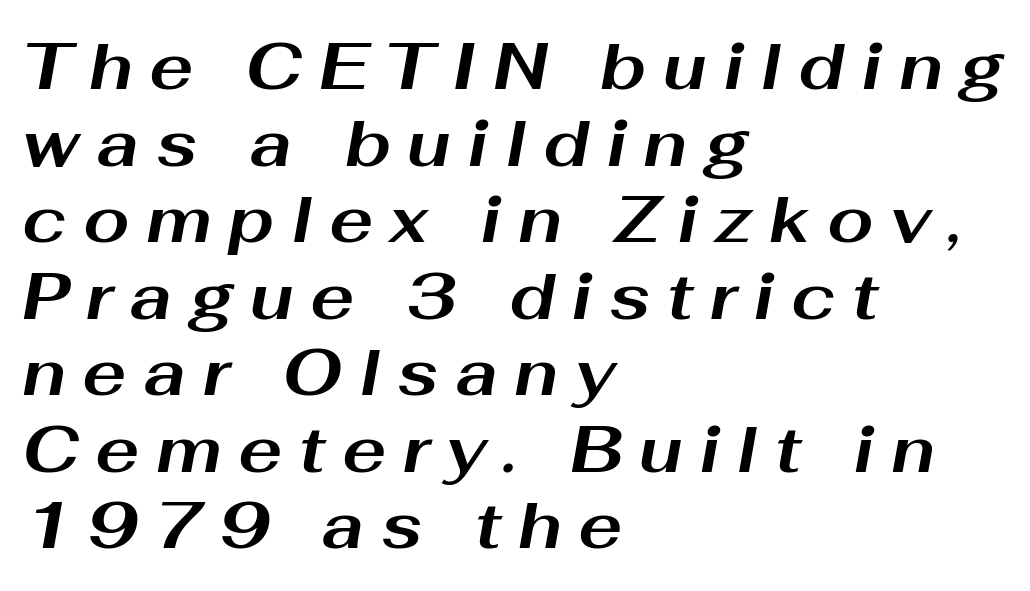
{"italic": "yes", "lean": "right", "slant_degrees": 10, "bold": "yes", "weight": "bold", "width": "wide", "stroke_contrast": "medium", "x_height": "medium", "monospaced": "no", "underline": "no", "align": "left", "line_spacing_ratio": 1.16, "letter_spacing": "wide", "letter_spacing_em": 0.25, "glyph_px": 66}
